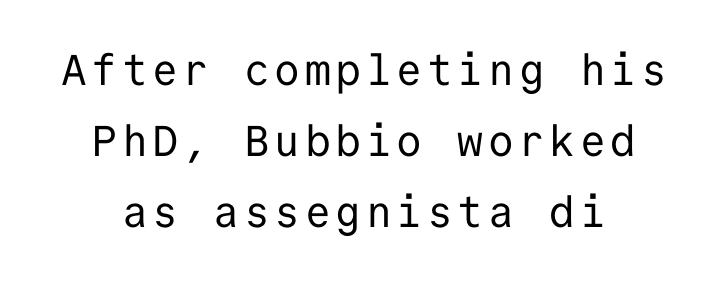
{"serif": "no", "italic": "no", "bold": "no", "weight": "regular", "width": "normal", "stroke_contrast": "low", "x_height": "medium", "monospaced": "yes", "underline": "no", "line_spacing": "normal", "line_spacing_ratio": 1.65, "glyph_px": 43}
